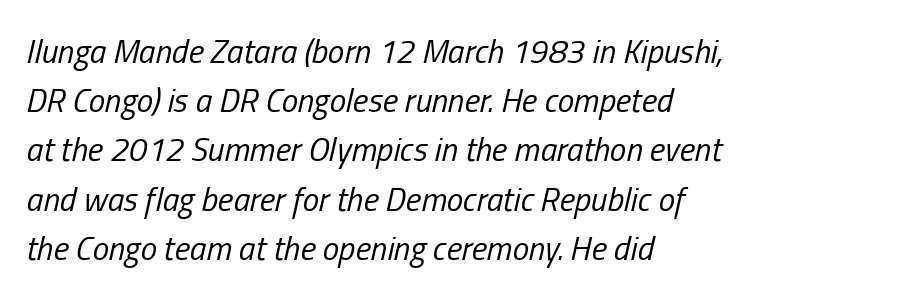
The image shows 33 px regular-weight, condensed type, italic (leaning right); set left-aligned, normal line spacing (1.49x), normal letter spacing, not underlined; low stroke contrast and a medium x-height.
